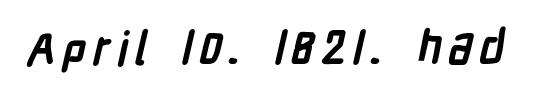
The image shows 46 px semibold, condensed sans-serif type; set not underlined; low stroke contrast and a medium x-height.
